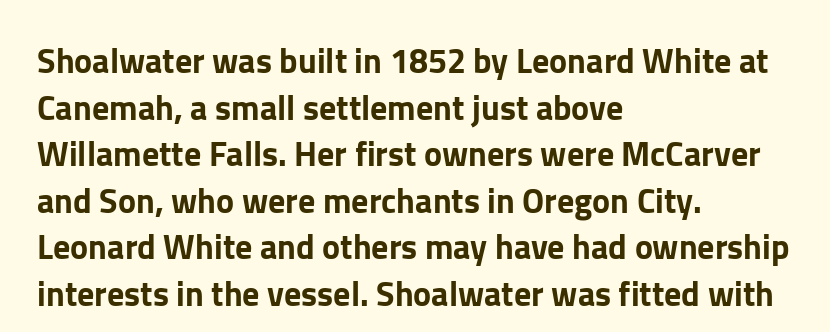
Horizontal alignment here is leftward, the default for most running prose. Interline gaps are of average width in this sample. Italic: no, the glyphs are upright roman. The typeface chosen for these lines omits serifs. Here the designer chose a conventional face with non-uniform glyph widths.
